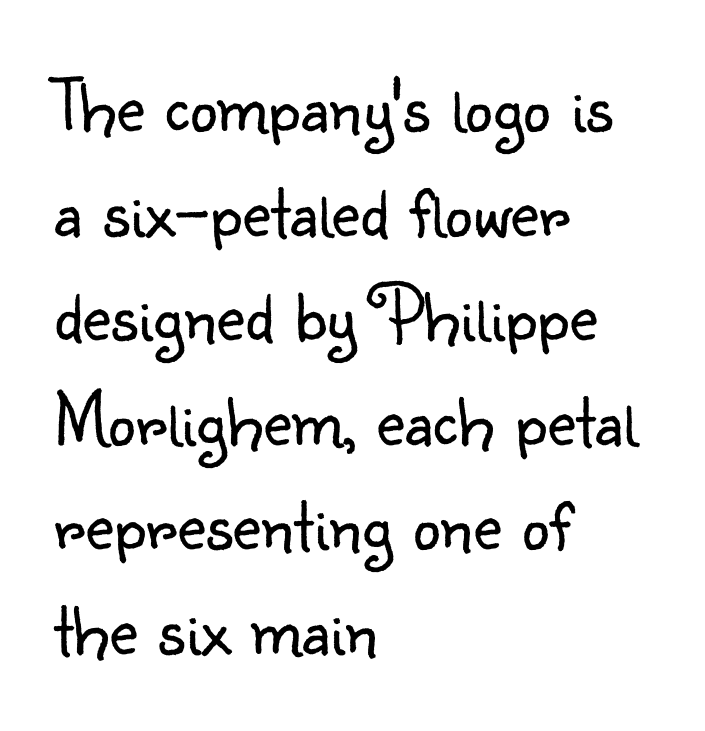
{"serif": "no", "italic": "no", "bold": "no", "weight": "light", "width": "normal", "stroke_contrast": "low", "x_height": "small", "monospaced": "no", "underline": "no", "align": "left", "line_spacing": "normal", "line_spacing_ratio": 1.34, "letter_spacing": "normal", "letter_spacing_em": 0.0, "glyph_px": 78}
